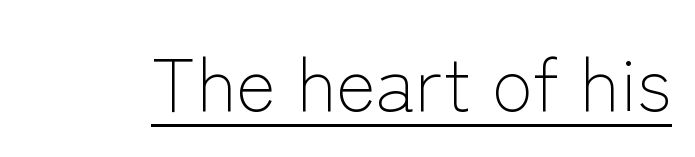
The image shows 75 px light sans-serif type, upright; set normal letter spacing, underlined; low stroke contrast and a medium x-height.
